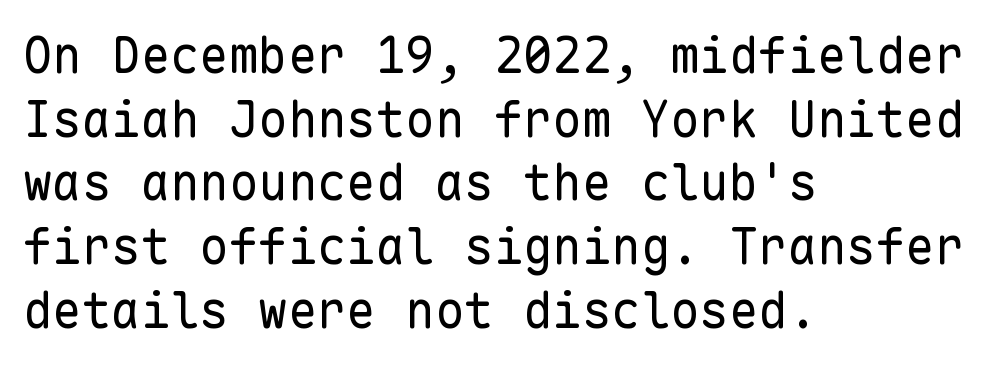
{"serif": "no", "italic": "no", "bold": "no", "weight": "regular", "width": "normal", "stroke_contrast": "low", "x_height": "medium", "monospaced": "yes", "underline": "no", "align": "left", "line_spacing": "normal", "line_spacing_ratio": 1.3, "letter_spacing": "normal", "letter_spacing_em": 0.0, "glyph_px": 49}
